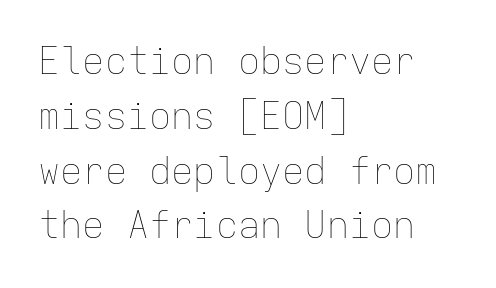
The axis of the letterforms is exactly vertical. Honestly, the row spacing looks completely unremarkable. No extra tracking has been applied to these lines. Each letter, wide or thin by design, is forced into the same width here.
